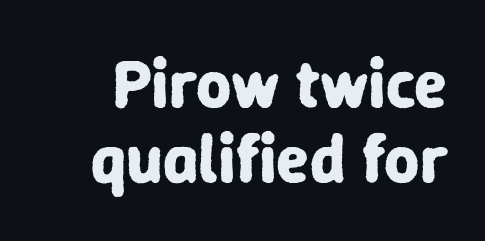
{"serif": "no", "italic": "no", "bold": "yes", "weight": "bold", "width": "normal", "stroke_contrast": "low", "x_height": "medium", "monospaced": "no", "underline": "no", "line_spacing": "tight", "line_spacing_ratio": 1.1, "letter_spacing": "normal", "letter_spacing_em": 0.0, "glyph_px": 68}
